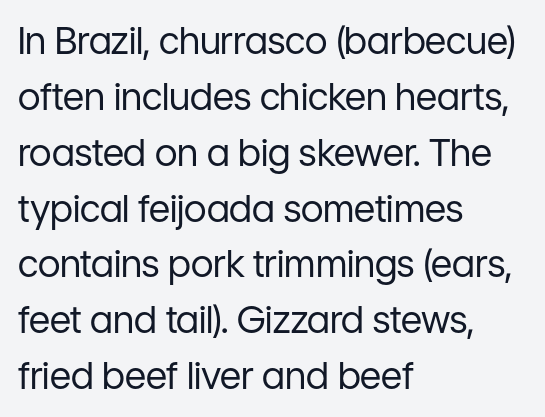
Q: Is the text bold? A: No.
Q: Is the text italic (slanted)? A: No, it is upright.
Q: Is the typeface a serif or a sans-serif typeface? A: Sans-serif.
Q: Is the text underlined? A: No.
Q: How is the paragraph aligned? A: Left-aligned.
Q: Is the spacing between letters normal or unusually wide? A: Normal.
Q: Is the spacing between lines tight, normal or loose? A: Normal.
Q: Width (condensed, normal, or wide)? A: Normal.
Q: Stroke contrast? A: Low.
Q: x-height? A: Medium.
Q: Monospaced? A: No.
